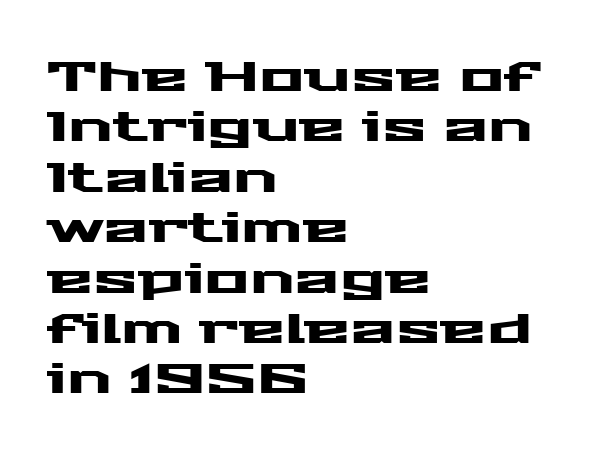
The image shows 42 px wide sans-serif type, upright; set left-aligned, line spacing 1.2x, normal letter spacing, not underlined; medium stroke contrast and a medium x-height.
